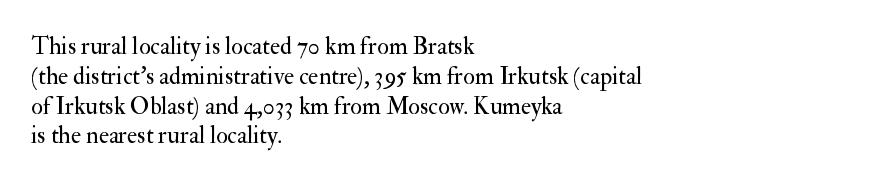
{"italic": "no", "bold": "no", "underline": "no", "align": "left", "line_spacing_ratio": 1.24, "letter_spacing": "normal", "letter_spacing_em": 0.0, "glyph_px": 24}
